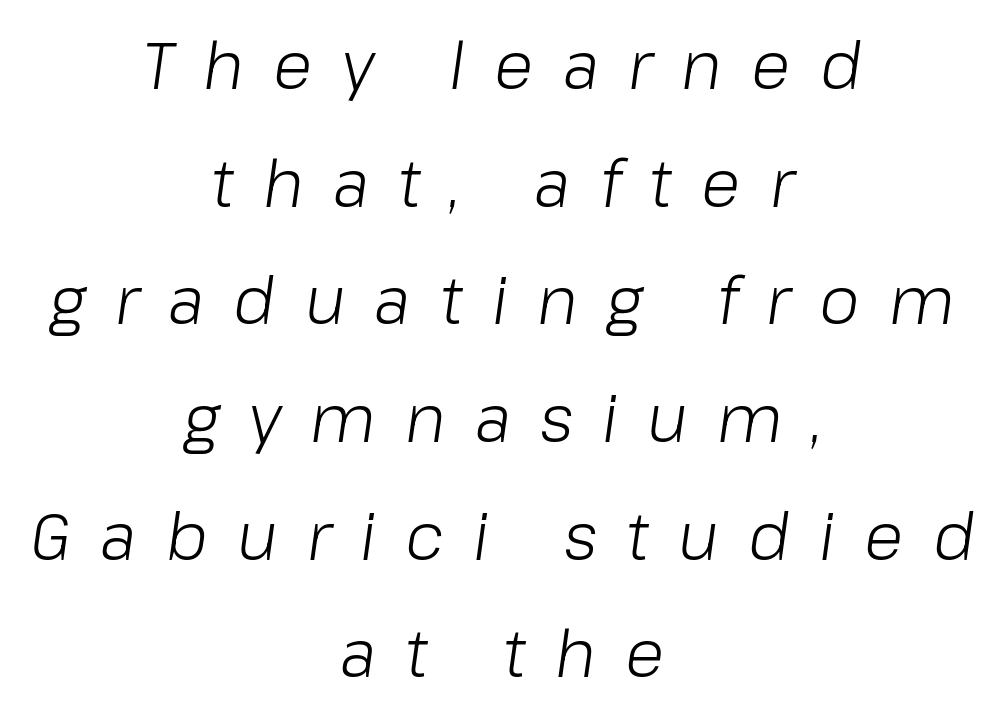
The paragraph shown floats in the horizontal middle. These lines were composed using italics. The area under the type is left untouched. Weight: in the light-to-regular range.
